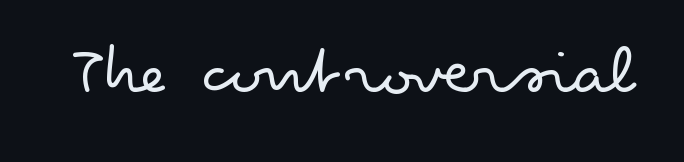
The image shows 71 px light, wide sans-serif type, upright; set normal letter spacing, not underlined; low stroke contrast and a small x-height.
